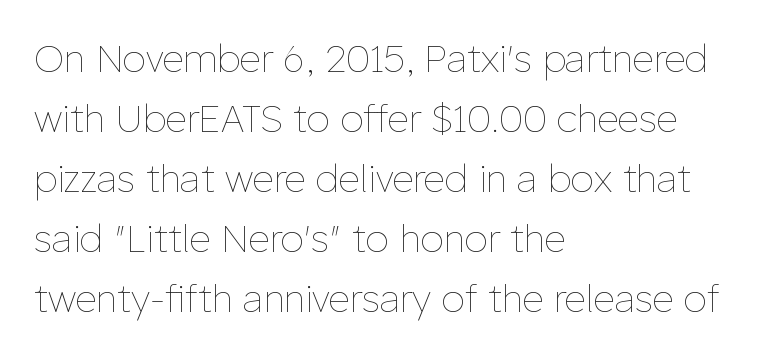
{"italic": "no", "bold": "no", "weight": "thin", "width": "normal", "stroke_contrast": "low", "x_height": "medium", "monospaced": "no", "underline": "no", "align": "left", "line_spacing": "normal", "line_spacing_ratio": 1.58, "letter_spacing": "normal", "letter_spacing_em": 0.0, "glyph_px": 38}
